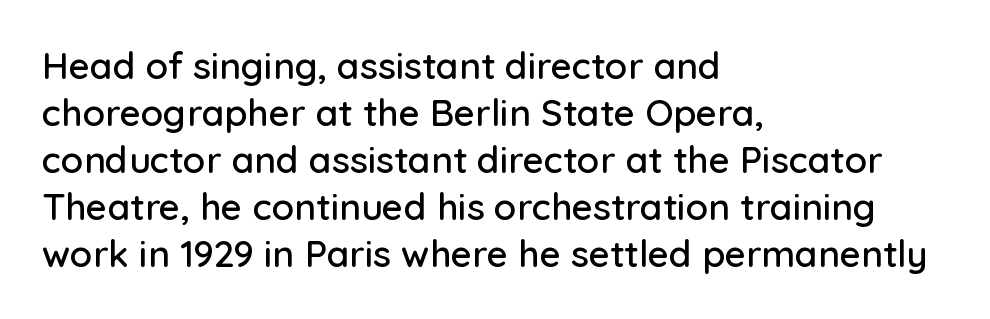
The image shows 37 px sans-serif type, upright; set left-aligned, normal line spacing (1.27x), normal letter spacing, not underlined; low stroke contrast and a medium x-height.
